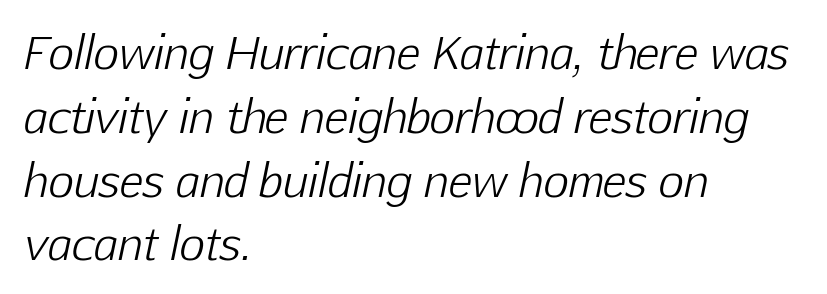
{"italic": "yes", "lean": "right", "slant_degrees": 12, "bold": "no", "weight": "light", "width": "normal", "stroke_contrast": "low", "x_height": "medium", "monospaced": "no", "underline": "no", "align": "left", "line_spacing": "normal", "line_spacing_ratio": 1.45, "letter_spacing": "normal", "letter_spacing_em": 0.0, "glyph_px": 44}
